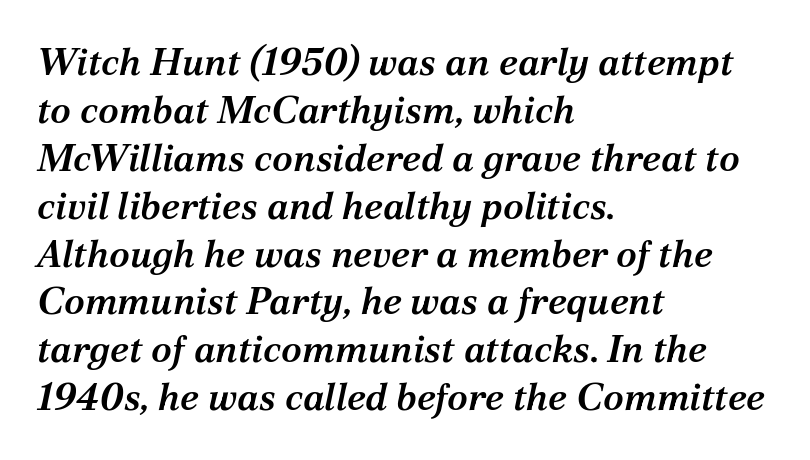
{"serif": "yes", "italic": "yes", "lean": "right", "slant_degrees": 12, "bold": "semi", "weight": "semibold", "width": "normal", "stroke_contrast": "medium", "x_height": "medium", "monospaced": "no", "underline": "no", "align": "left", "line_spacing": "normal", "line_spacing_ratio": 1.26, "letter_spacing": "normal", "letter_spacing_em": 0.0, "glyph_px": 38}
